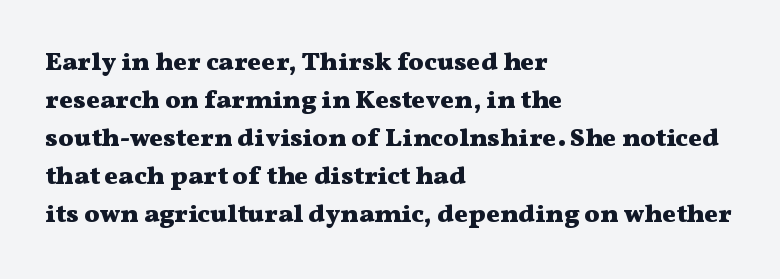
The image shows 26 px bold type, upright; set left-aligned, normal line spacing (1.46x), normal letter spacing, not underlined.
